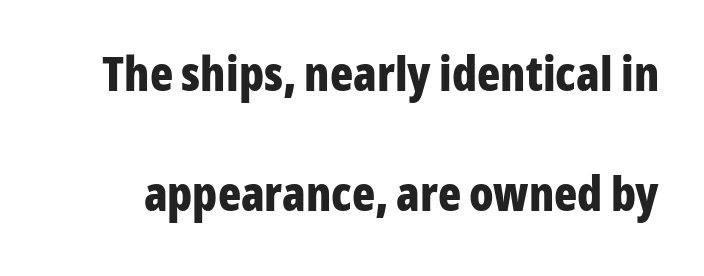
The image shows 48 px bold, condensed sans-serif type, upright; set loose line spacing (2.49x), normal letter spacing, not underlined; low stroke contrast and a medium x-height.
